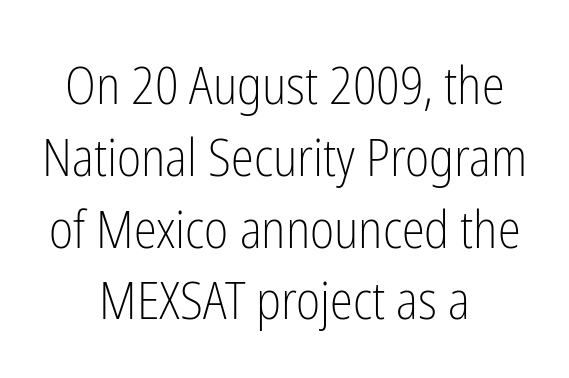
The characters display no serif detailing; their extremities are plain. Layout note: lines centered. One glance says typical: line gaps are just what's usual. The zone under the glyphs is completely vacant.
